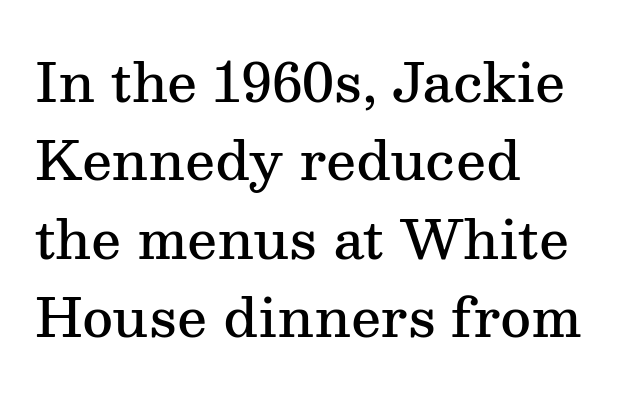
I'd describe the lettering as semibold — firm but not a full bold. Font category for this specimen: serif. This block has exactly the height ordinary leading produces. The words here are not underlined. Think of a printed novel: that variable character pitch is what you see here.
